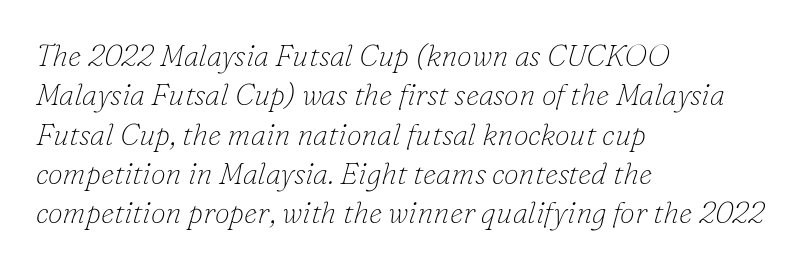
The image shows 30 px thin serif type, italic (leaning right); set left-aligned, normal line spacing (1.31x), normal letter spacing, not underlined; low stroke contrast and a small x-height.
